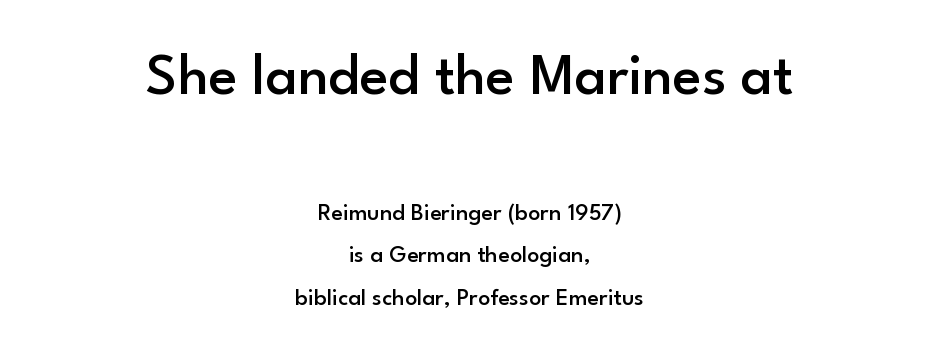
Q: Is the text bold? A: Semi-bold.
Q: Is the text italic (slanted)? A: No, it is upright.
Q: Is the typeface a serif or a sans-serif typeface? A: Sans-serif.
Q: Is the text underlined? A: No.
Q: How is the paragraph aligned? A: Centered.
Q: Is the spacing between letters normal or unusually wide? A: Normal.
Q: Which block of text is set in a larger size, the first (top) or the second (bottom)? A: The first (top) one.
Q: Width (condensed, normal, or wide)? A: Normal.
Q: Stroke contrast? A: Low.
Q: x-height? A: Small.
Q: Monospaced? A: No.
